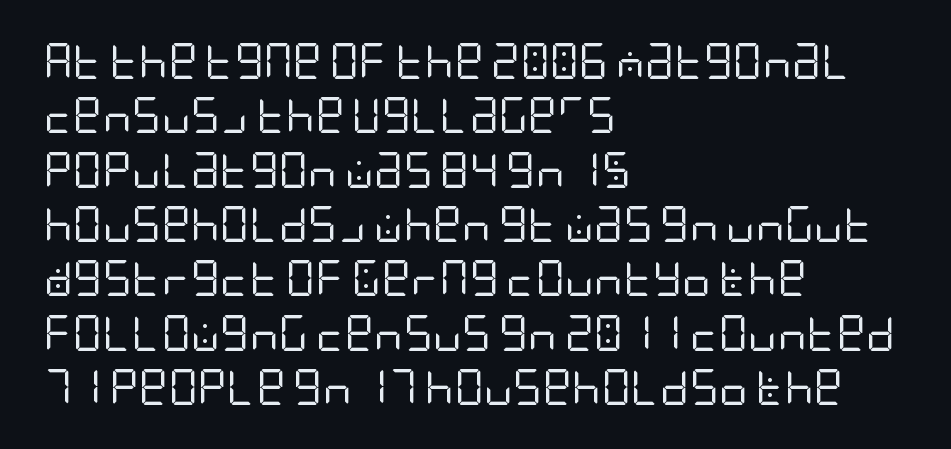
{"serif": "no", "italic": "no", "bold": "no", "weight": "regular", "width": "condensed", "stroke_contrast": "low", "x_height": "large", "underline": "no", "align": "left", "line_spacing": "normal", "line_spacing_ratio": 1.51, "letter_spacing": "normal", "letter_spacing_em": 0.0, "glyph_px": 36}
